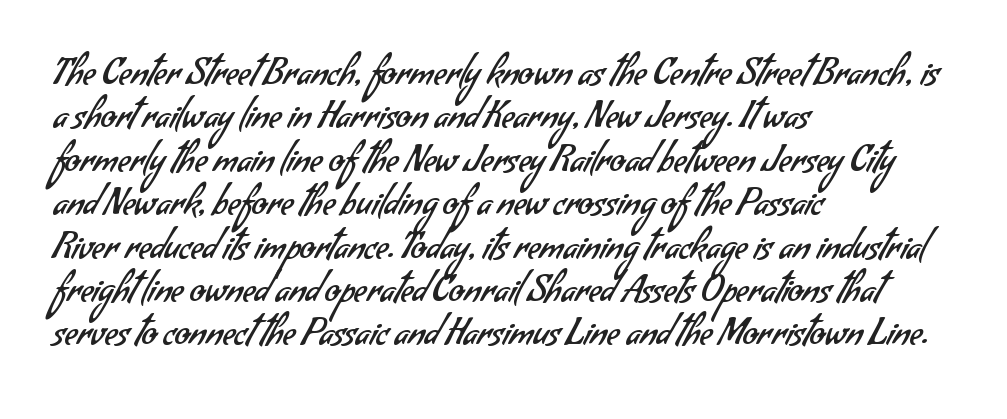
The image shows 35 px regular-weight sans-serif type; set left-aligned, line spacing 1.24x, normal letter spacing, not underlined; low stroke contrast and a small x-height.
